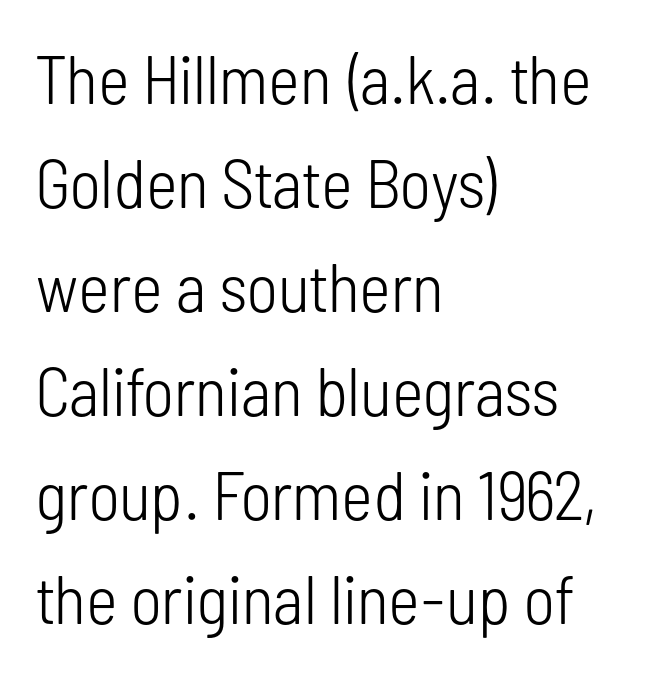
Q: Is the text bold? A: No.
Q: Is the text italic (slanted)? A: No, it is upright.
Q: Is the typeface a serif or a sans-serif typeface? A: Sans-serif.
Q: Is the text underlined? A: No.
Q: How is the paragraph aligned? A: Left-aligned.
Q: Is the spacing between letters normal or unusually wide? A: Normal.
Q: Is the spacing between lines tight, normal or loose? A: Normal.
Q: Width (condensed, normal, or wide)? A: Condensed.
Q: Stroke contrast? A: Low.
Q: x-height? A: Medium.
Q: Monospaced? A: No.
